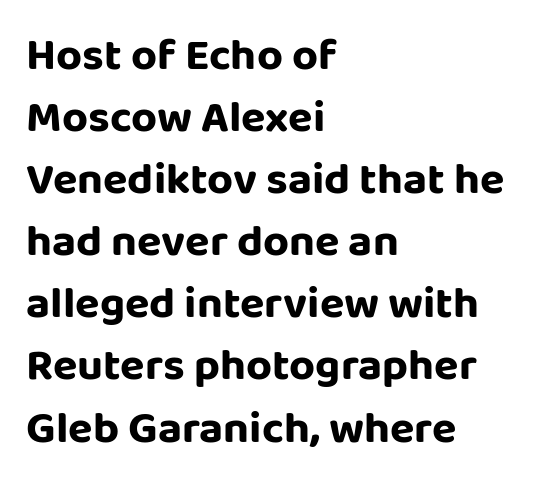
{"serif": "no", "italic": "no", "width": "normal", "stroke_contrast": "low", "x_height": "large", "monospaced": "no", "underline": "no", "align": "left", "line_spacing": "normal", "line_spacing_ratio": 1.38, "letter_spacing": "normal", "letter_spacing_em": 0.0, "glyph_px": 45}
